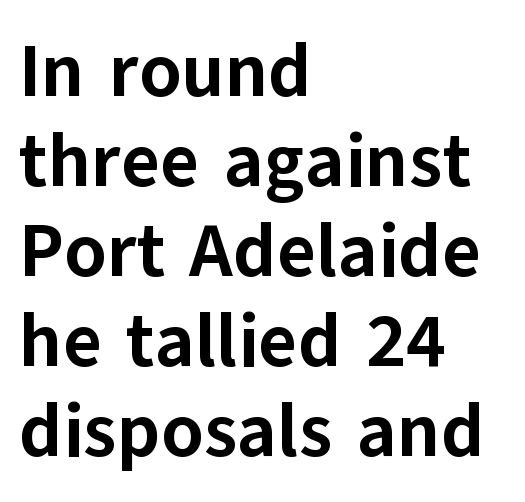
{"serif": "no", "italic": "no", "bold": "yes", "weight": "bold", "width": "normal", "stroke_contrast": "low", "x_height": "medium", "monospaced": "no", "underline": "no", "align": "left", "line_spacing_ratio": 1.2, "letter_spacing": "normal", "letter_spacing_em": 0.0, "glyph_px": 75}
